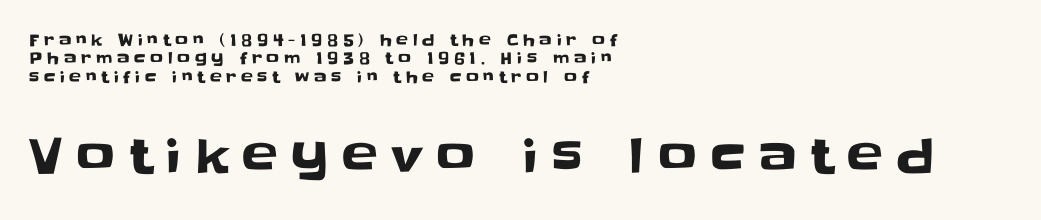
This block would grow much taller if given ordinary leading; it's compressed now. Plain, unruled lines of type. The type sits square on the baseline with zero lean. The letters are spread apart with noticeably loose tracking. The rendering shows plain stroke endings on the letterforms — a sans-serif design. Reading top to bottom, the characters get bigger at the block break.
